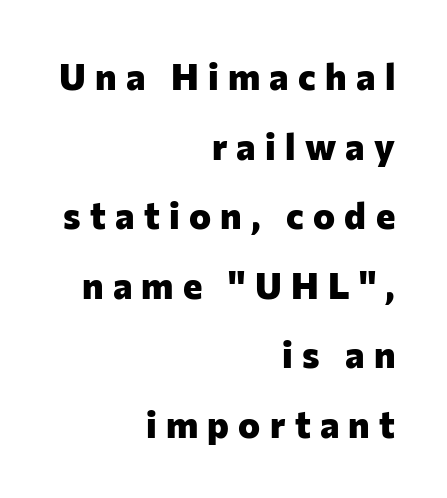
No italicization has been applied; the sample stays upright. The face used here is a sans, in the tradition of grotesques and geometrics. Nobody drew a line under any word here. Set as a true bold cut, around the 700 mark.
